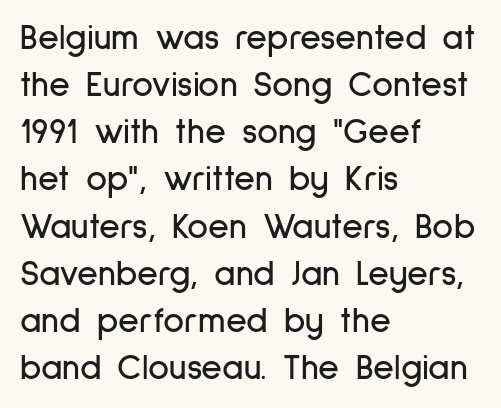
{"serif": "no", "italic": "no", "width": "condensed", "stroke_contrast": "low", "x_height": "medium", "monospaced": "no", "underline": "no", "align": "left", "line_spacing": "normal", "line_spacing_ratio": 1.31, "letter_spacing": "normal", "letter_spacing_em": 0.0, "glyph_px": 36}
